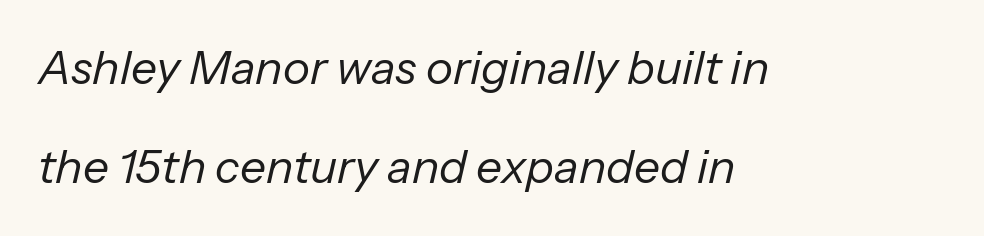
{"italic": "yes", "lean": "right", "slant_degrees": 13, "bold": "no", "weight": "regular", "width": "normal", "stroke_contrast": "low", "x_height": "medium", "monospaced": "no", "underline": "no", "align": "left", "line_spacing": "loose", "line_spacing_ratio": 2.16, "letter_spacing": "normal", "letter_spacing_em": 0.0, "glyph_px": 46}
